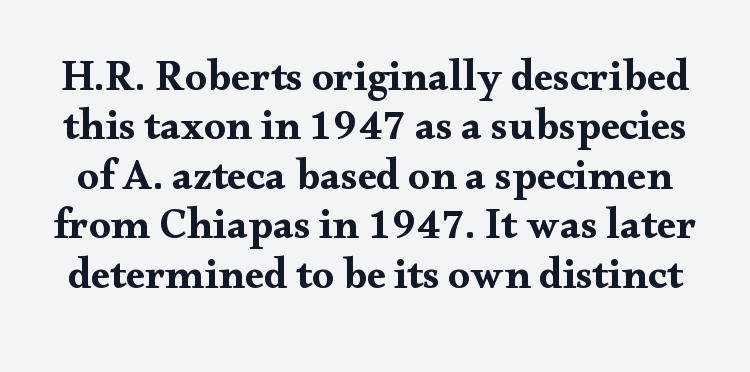
Spacing verdict: proportional, widths tailored to each character. The designer dialed line spacing down below the default. What stands out about the letter spacing? Nothing — it is the standard amount. Compared with an ordinary text face, these strokes are far heavier — a full bold. Does the type have serifs? Yes, each stem ends in a small foot. No word sits above an underline.
